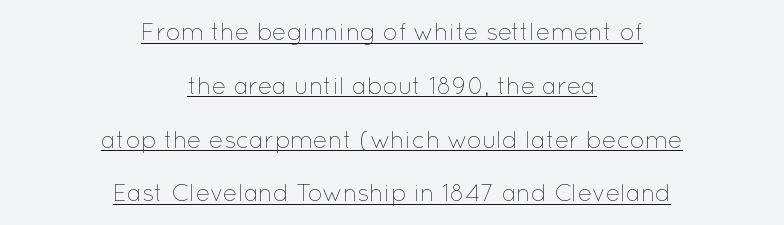
The type sits square on the baseline with zero lean. Vertical stems look standard width or narrower in stroke. The vertical gap from one line to the next is large. Caption: standard tracking, unaltered. The passage shown is underscored from start to finish. Does the copy run flush right? No — it is centered line by line.
